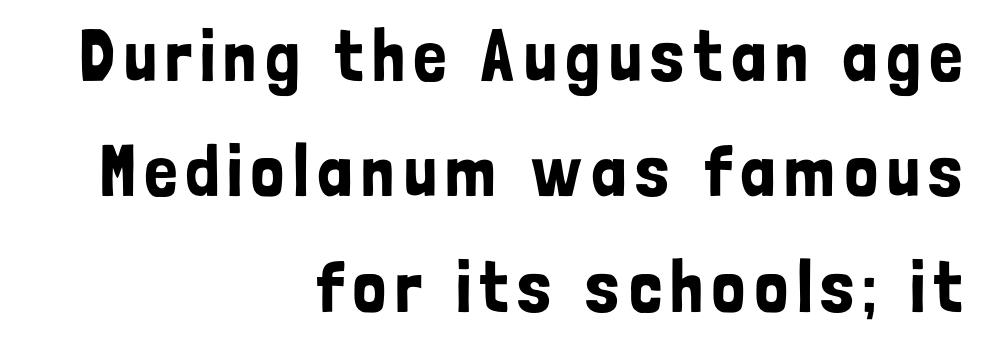
The image shows 74 px condensed sans-serif type, upright; set right-aligned, normal line spacing (1.56x), not underlined; low stroke contrast and a medium x-height.
